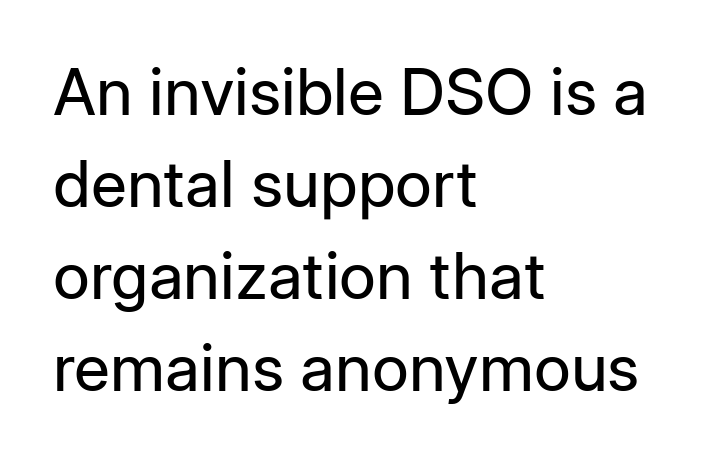
Q: Is the text bold? A: No.
Q: Is the text italic (slanted)? A: No, it is upright.
Q: Is the typeface a serif or a sans-serif typeface? A: Sans-serif.
Q: Is the text underlined? A: No.
Q: How is the paragraph aligned? A: Left-aligned.
Q: Is the spacing between letters normal or unusually wide? A: Normal.
Q: Is the spacing between lines tight, normal or loose? A: Normal.
Q: Width (condensed, normal, or wide)? A: Normal.
Q: Stroke contrast? A: Low.
Q: x-height? A: Medium.
Q: Monospaced? A: No.
